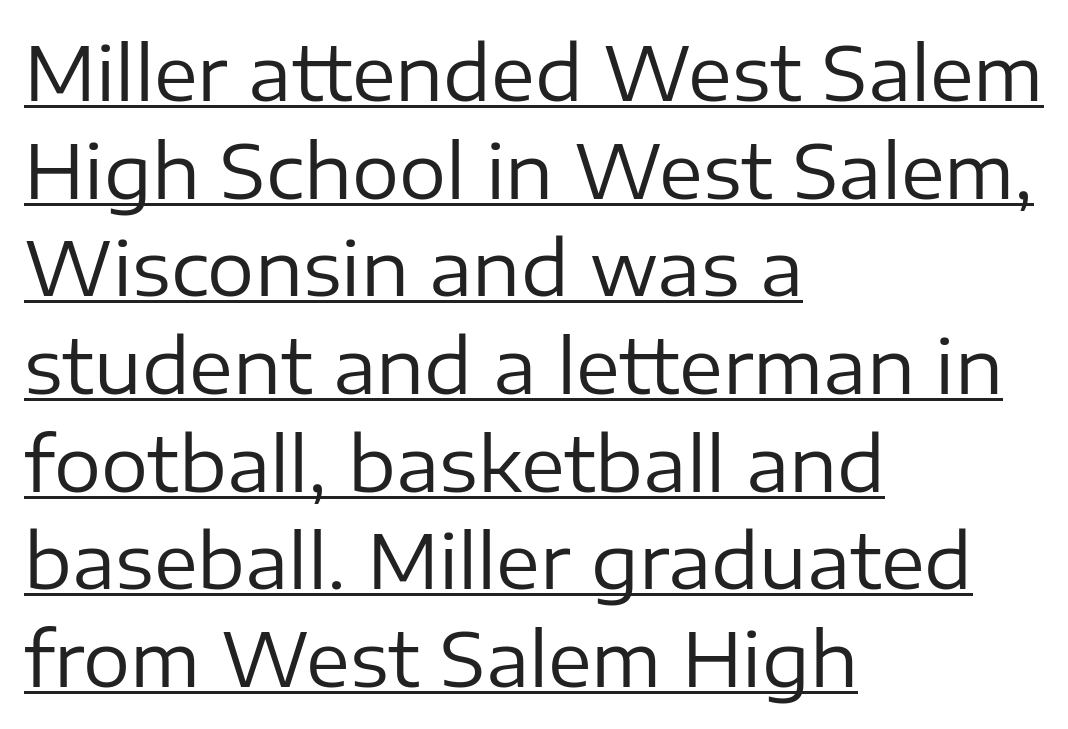
{"serif": "no", "italic": "no", "bold": "no", "weight": "regular", "width": "normal", "stroke_contrast": "low", "x_height": "medium", "monospaced": "no", "underline": "yes", "align": "left", "line_spacing": "normal", "line_spacing_ratio": 1.32, "letter_spacing": "normal", "letter_spacing_em": 0.0, "glyph_px": 74}
